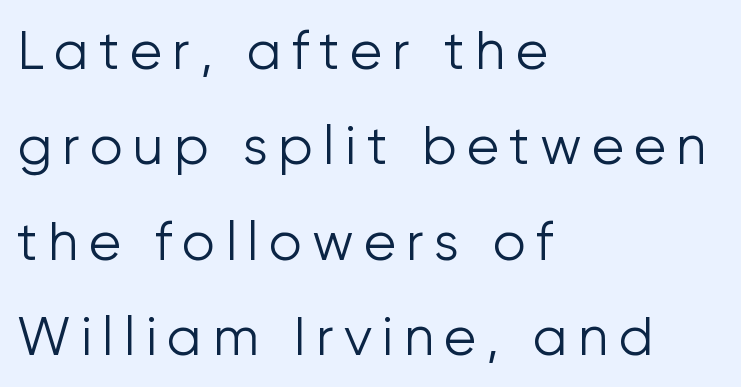
{"serif": "no", "italic": "no", "bold": "no", "weight": "light", "width": "normal", "stroke_contrast": "low", "x_height": "medium", "monospaced": "no", "underline": "no", "align": "left", "line_spacing_ratio": 1.8, "glyph_px": 53}
